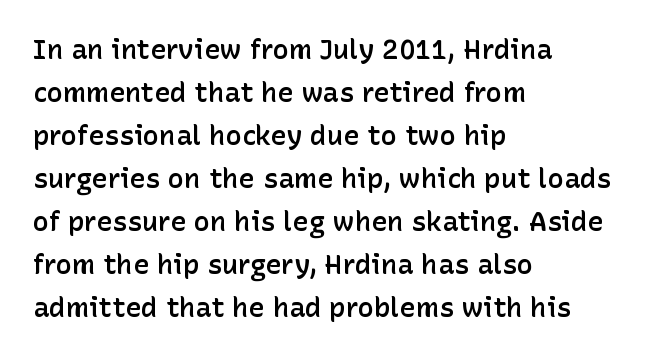
Q: Is the text bold? A: Semi-bold.
Q: Is the text italic (slanted)? A: No, it is upright.
Q: Is the text underlined? A: No.
Q: How is the paragraph aligned? A: Left-aligned.
Q: Is the spacing between letters normal or unusually wide? A: Normal.
Q: Is the spacing between lines tight, normal or loose? A: Normal.
